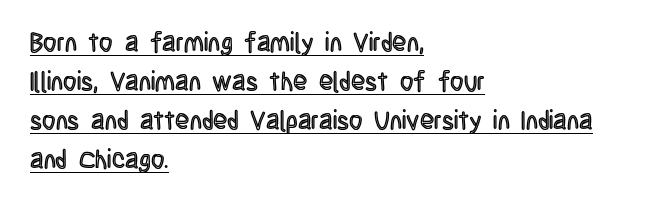
Q: Is the text italic (slanted)? A: No, it is upright.
Q: Is the text underlined? A: Yes.
Q: How is the paragraph aligned? A: Left-aligned.
Q: Is the spacing between letters normal or unusually wide? A: Normal.
Q: Is the spacing between lines tight, normal or loose? A: Normal.
